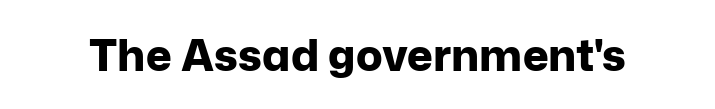
Q: Is the text bold? A: Yes.
Q: Is the text italic (slanted)? A: No, it is upright.
Q: Is the typeface a serif or a sans-serif typeface? A: Sans-serif.
Q: Is the text underlined? A: No.
Q: Is the spacing between letters normal or unusually wide? A: Normal.
Q: Width (condensed, normal, or wide)? A: Normal.
Q: Stroke contrast? A: Low.
Q: x-height? A: Medium.
Q: Monospaced? A: No.
